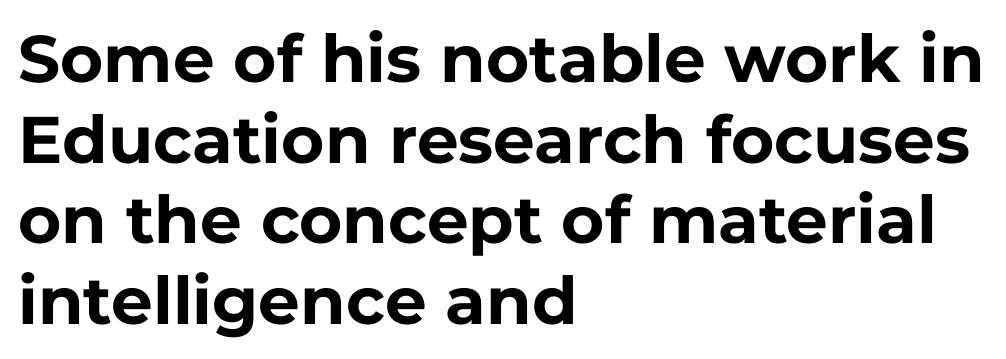
{"serif": "no", "italic": "no", "bold": "yes", "weight": "bold", "width": "normal", "stroke_contrast": "low", "x_height": "medium", "monospaced": "no", "underline": "no", "align": "left", "line_spacing_ratio": 1.22, "letter_spacing": "normal", "letter_spacing_em": 0.0, "glyph_px": 66}
